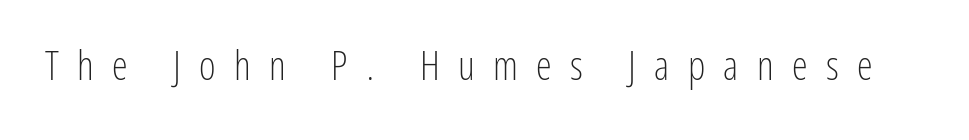
{"serif": "no", "italic": "no", "bold": "no", "weight": "light", "width": "condensed", "stroke_contrast": "low", "x_height": "medium", "monospaced": "no", "underline": "no", "letter_spacing": "wide", "letter_spacing_em": 0.46, "glyph_px": 40}
